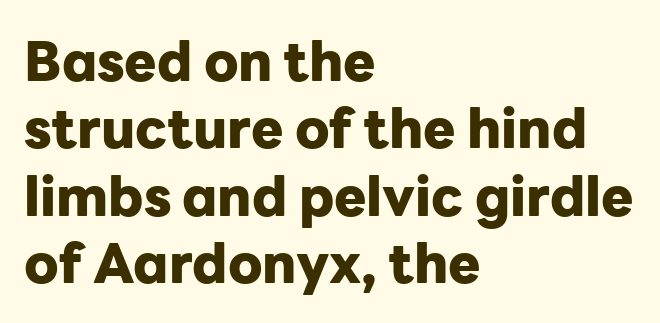
Think of a printed novel: that variable character pitch is what you see here. Nope, no serifs anywhere on these letters. Posture: upright roman. Descender tails drop into unmarked territory. The line-height multiplier appears to be the usual default.
